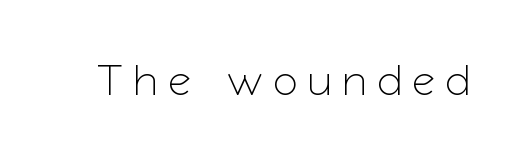
The image shows 44 px sans-serif type, upright; set unusually wide letter spacing (+0.27 em), not underlined; low stroke contrast and a medium x-height.
